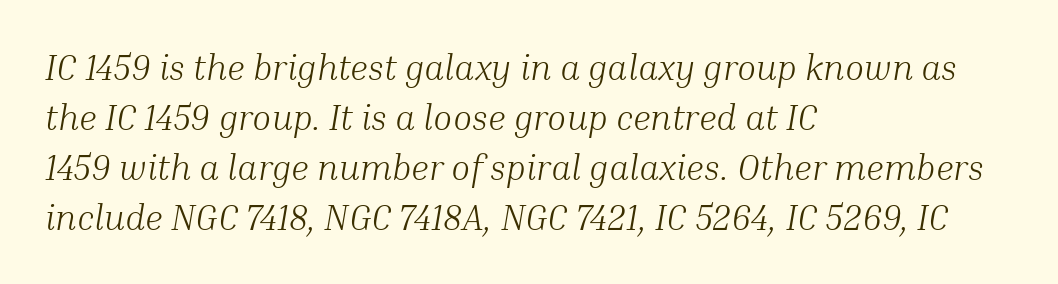
{"serif": "yes", "italic": "yes", "lean": "right", "slant_degrees": 10, "bold": "no", "weight": "light", "width": "normal", "stroke_contrast": "medium", "x_height": "medium", "monospaced": "no", "underline": "no", "align": "left", "line_spacing": "normal", "line_spacing_ratio": 1.43, "letter_spacing": "normal", "letter_spacing_em": 0.0, "glyph_px": 35}
